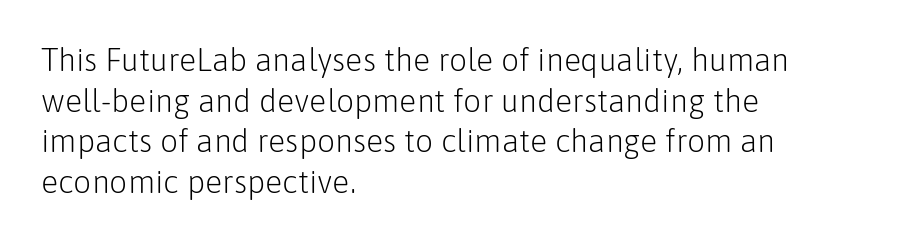
Q: Is the text bold? A: No.
Q: Is the text italic (slanted)? A: No, it is upright.
Q: Is the typeface a serif or a sans-serif typeface? A: Sans-serif.
Q: Is the text underlined? A: No.
Q: How is the paragraph aligned? A: Left-aligned.
Q: Is the spacing between letters normal or unusually wide? A: Normal.
Q: Is the spacing between lines tight, normal or loose? A: Normal.
Q: Width (condensed, normal, or wide)? A: Normal.
Q: Stroke contrast? A: Low.
Q: x-height? A: Medium.
Q: Monospaced? A: No.
